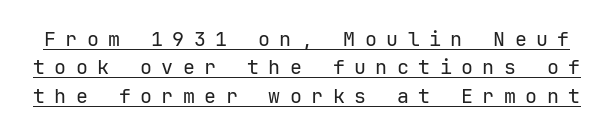
{"italic": "no", "bold": "no", "underline": "yes", "line_spacing": "normal", "line_spacing_ratio": 1.42, "letter_spacing": "wide", "letter_spacing_em": 0.47, "glyph_px": 20}
